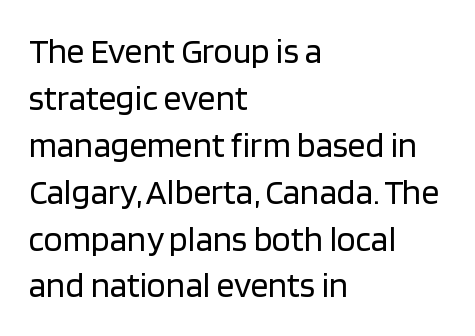
Q: Is the text bold? A: No.
Q: Is the text italic (slanted)? A: No, it is upright.
Q: Is the typeface a serif or a sans-serif typeface? A: Sans-serif.
Q: Is the text underlined? A: No.
Q: How is the paragraph aligned? A: Left-aligned.
Q: Is the spacing between letters normal or unusually wide? A: Normal.
Q: Is the spacing between lines tight, normal or loose? A: Normal.
Q: Width (condensed, normal, or wide)? A: Normal.
Q: Stroke contrast? A: Low.
Q: x-height? A: Large.
Q: Monospaced? A: No.
